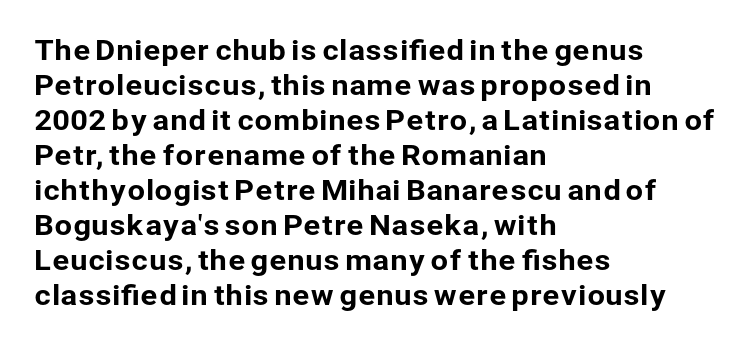
Note the varied advance widths — an 'i' is clearly narrower than an 'm'. Spacing between characters is what you'd get straight out of the box. Is this a sans? Yes — the strokes have no serifs. The line-height multiplier appears to be the usual default. You can tell it's not italic because the verticals are truly vertical.
